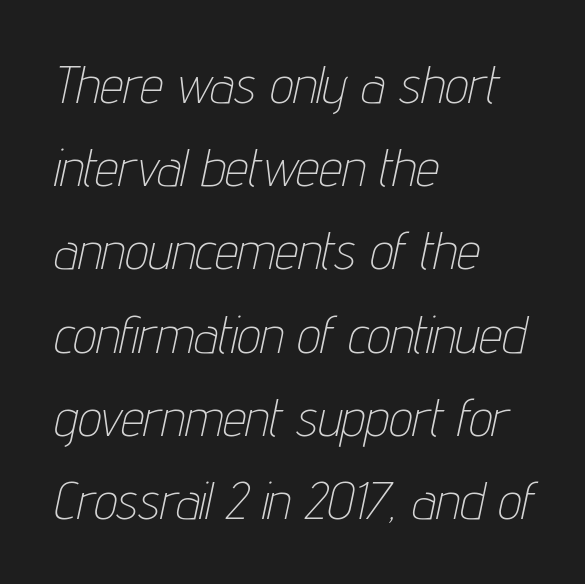
The image shows 52 px thin, condensed type, italic (leaning right); set left-aligned, normal line spacing (1.6x), normal letter spacing, not underlined; low stroke contrast and a medium x-height.
